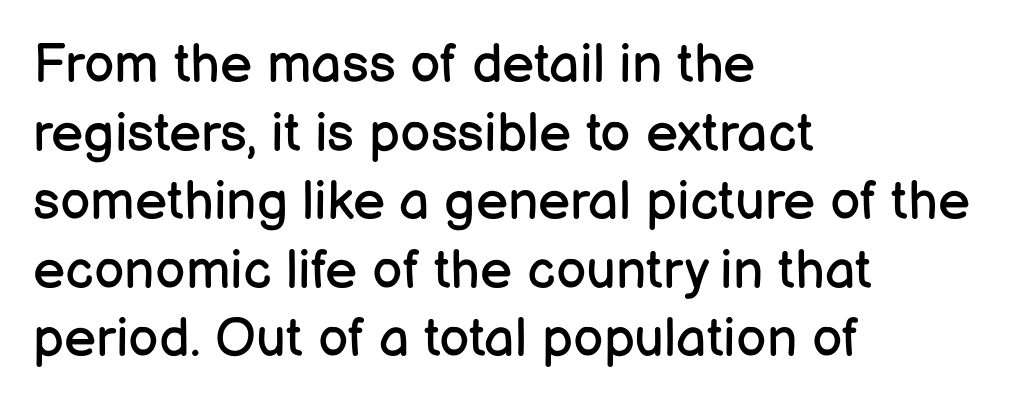
Q: Is the text bold? A: No.
Q: Is the text italic (slanted)? A: No, it is upright.
Q: Is the typeface a serif or a sans-serif typeface? A: Sans-serif.
Q: Is the text underlined? A: No.
Q: How is the paragraph aligned? A: Left-aligned.
Q: Is the spacing between letters normal or unusually wide? A: Normal.
Q: Is the spacing between lines tight, normal or loose? A: Normal.
Q: Width (condensed, normal, or wide)? A: Normal.
Q: Stroke contrast? A: Low.
Q: x-height? A: Medium.
Q: Monospaced? A: No.
